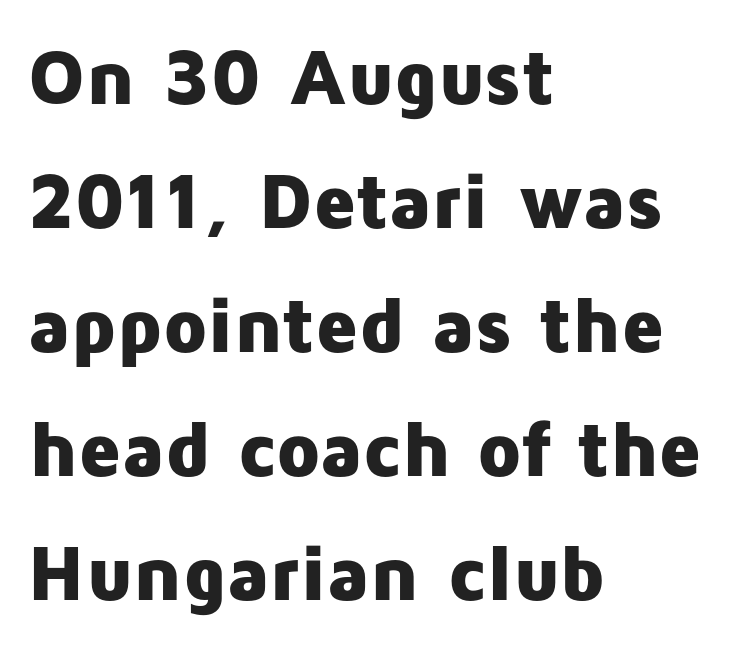
Q: Is the text bold? A: Yes.
Q: Is the text italic (slanted)? A: No, it is upright.
Q: Is the typeface a serif or a sans-serif typeface? A: Sans-serif.
Q: Is the text underlined? A: No.
Q: How is the paragraph aligned? A: Left-aligned.
Q: Is the spacing between letters normal or unusually wide? A: Normal.
Q: Is the spacing between lines tight, normal or loose? A: Normal.
Q: Width (condensed, normal, or wide)? A: Normal.
Q: Stroke contrast? A: Low.
Q: x-height? A: Medium.
Q: Monospaced? A: No.
